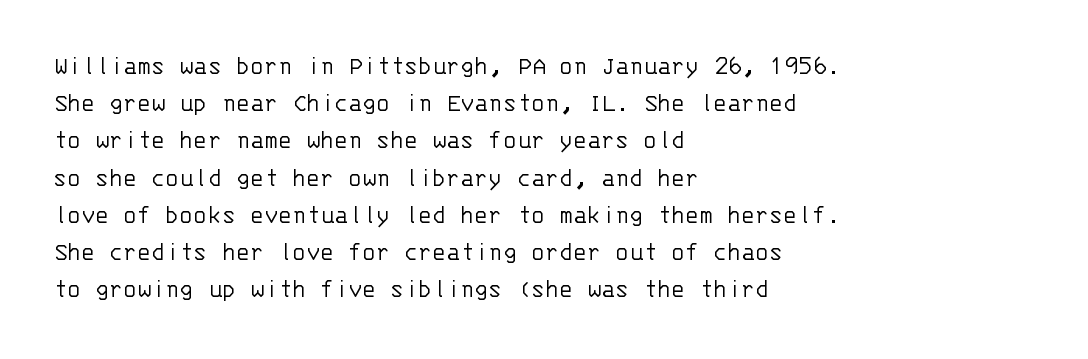
The image shows 26 px text type, upright; set left-aligned, normal line spacing (1.43x), normal letter spacing, not underlined.
